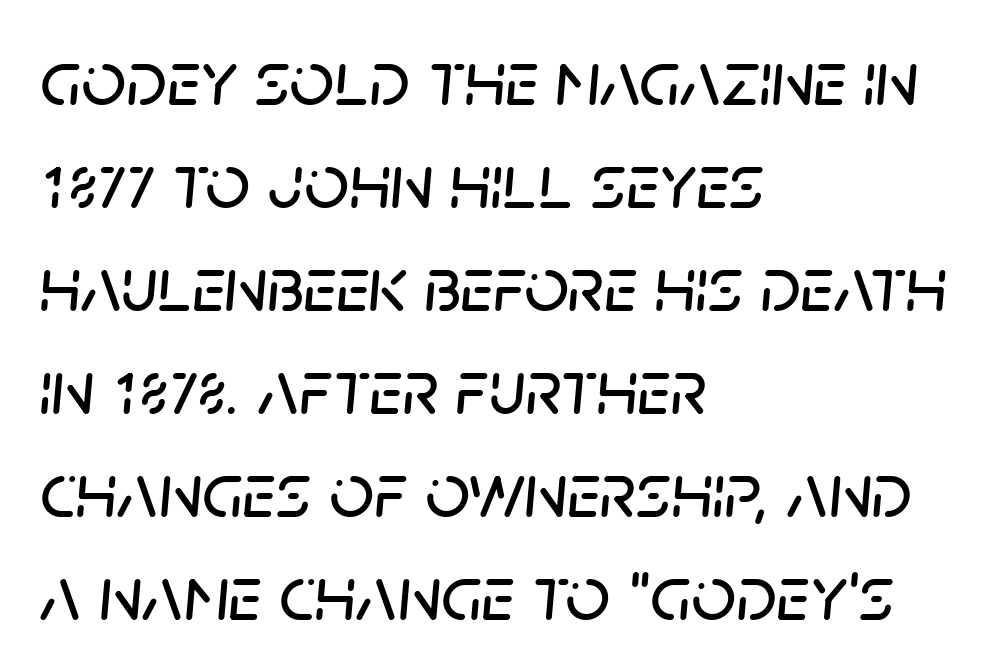
Each letter keeps its own natural width here, so spacing adapts to shape. The face used here is rendered with its standard letterfit. A student would call this left alignment; a typographer would say flush left, rag right. Rows of type keep a routine distance in the vertical direction. You can tell it's italic because the verticals aren't actually vertical.
